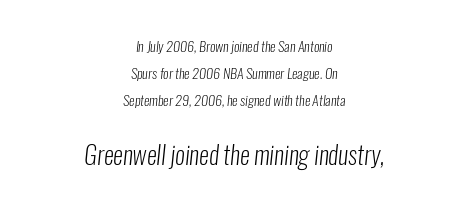
The lines in this sample share a center point and differ in where they start and stop. Unmarked baselines from the first word to the last. In this sample the second text group is rendered at the bigger scale. Each stroke keeps to a modest, everyday thickness or less. This block would shrink considerably if given ordinary leading; it's expanded now. This rendering leaves character spacing at its baseline value.
